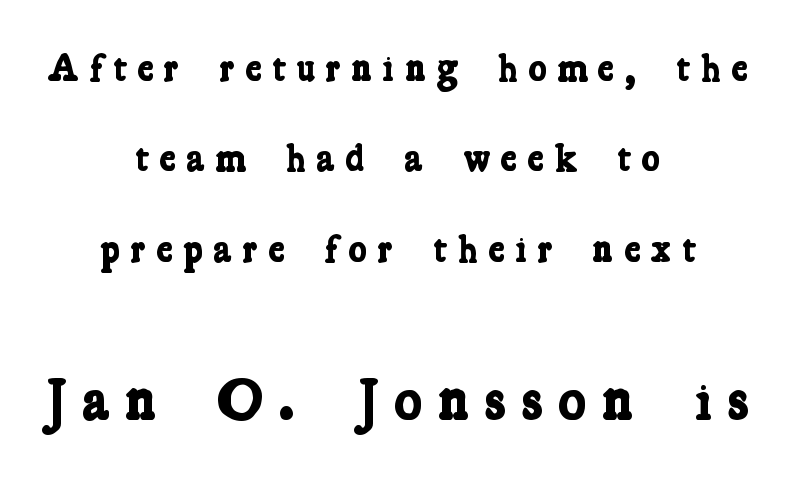
Of the two passages, the one underneath uses the larger point size. The face used here is proportionally spaced, like ordinary book or web type. The gaps between neighbouring characters are conspicuously large. Underline: absent.
